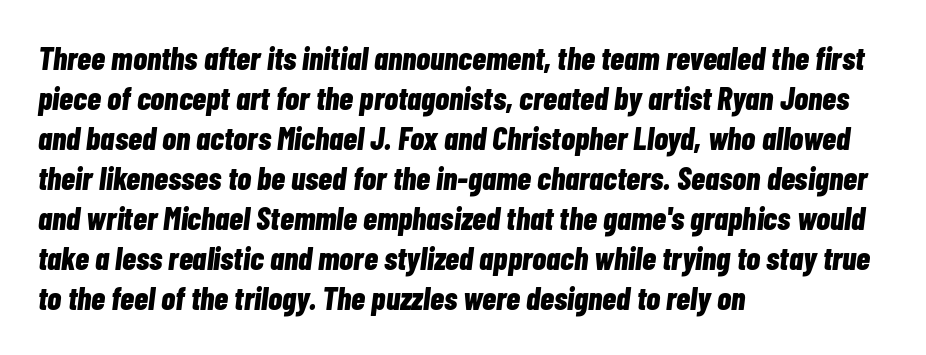
Q: Is the text bold? A: Yes.
Q: Is the text italic (slanted)? A: Yes, it leans right by about 7 degrees.
Q: Is the text underlined? A: No.
Q: How is the paragraph aligned? A: Left-aligned.
Q: Is the spacing between letters normal or unusually wide? A: Normal.
Q: Is the spacing between lines tight, normal or loose? A: Normal.
Q: Width (condensed, normal, or wide)? A: Condensed.
Q: Stroke contrast? A: Low.
Q: x-height? A: Medium.
Q: Monospaced? A: No.
